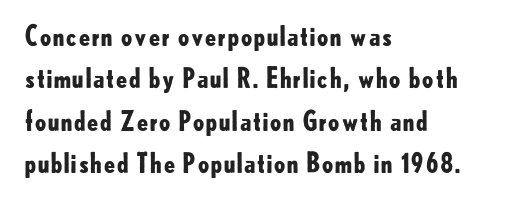
Q: Is the text bold? A: Yes.
Q: Is the text italic (slanted)? A: No, it is upright.
Q: Is the text underlined? A: No.
Q: How is the paragraph aligned? A: Left-aligned.
Q: Is the spacing between letters normal or unusually wide? A: Normal.
Q: Is the spacing between lines tight, normal or loose? A: Normal.
